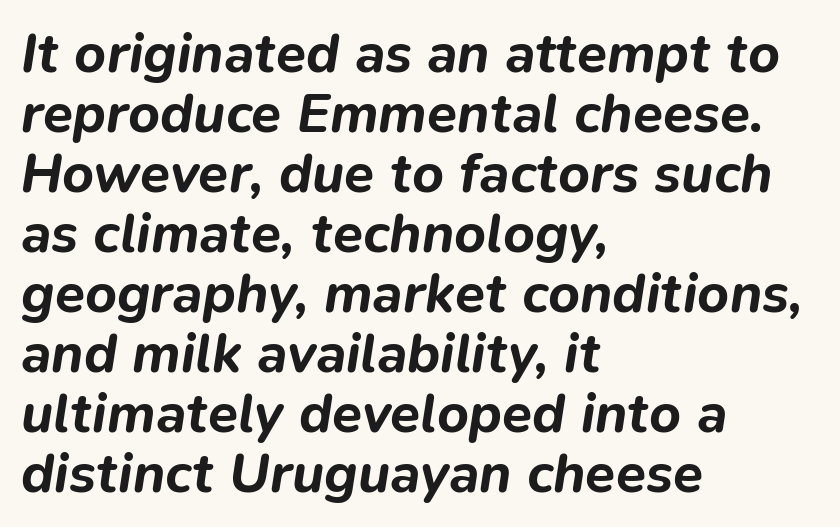
The image shows 55 px bold type, italic (leaning right); set left-aligned, tight line spacing (1.09x), normal letter spacing, not underlined; low stroke contrast and a medium x-height.
